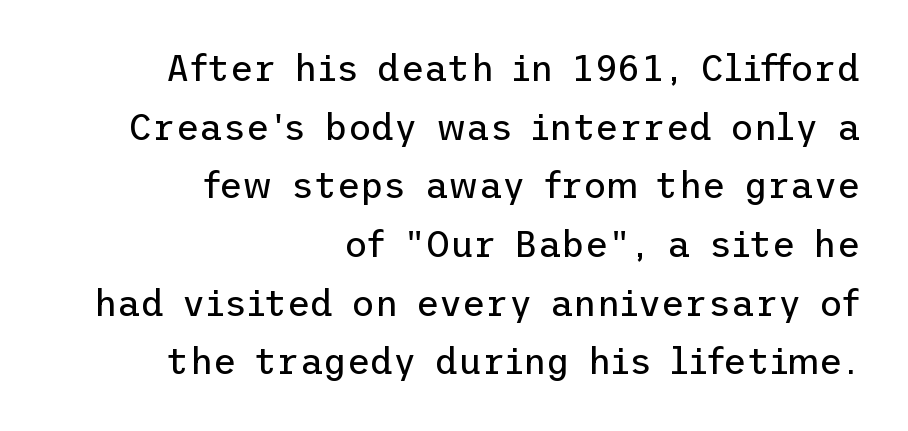
Q: Is the text bold? A: No.
Q: Is the text italic (slanted)? A: No, it is upright.
Q: Is the typeface a serif or a sans-serif typeface? A: Sans-serif.
Q: Is the text underlined? A: No.
Q: How is the paragraph aligned? A: Right-aligned.
Q: Is the spacing between letters normal or unusually wide? A: Normal.
Q: Is the spacing between lines tight, normal or loose? A: Normal.
Q: Width (condensed, normal, or wide)? A: Normal.
Q: Stroke contrast? A: Low.
Q: x-height? A: Medium.
